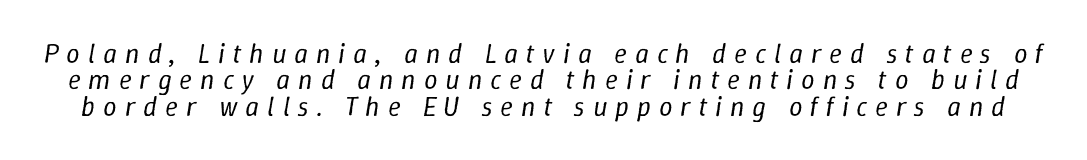
Q: Is the text bold? A: No.
Q: Is the text italic (slanted)? A: Yes, it leans right by about 9 degrees.
Q: Is the text underlined? A: No.
Q: Is the spacing between letters normal or unusually wide? A: Unusually wide.
Q: Is the spacing between lines tight, normal or loose? A: Tight.
